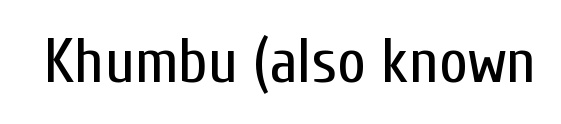
The image shows 63 px regular-weight, condensed sans-serif type, upright; set normal letter spacing, not underlined; low stroke contrast and a medium x-height.
